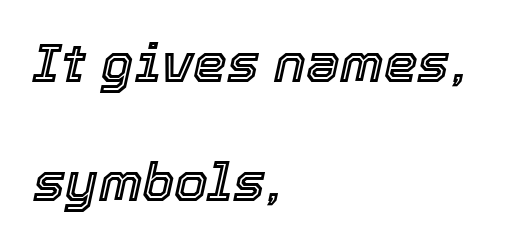
The image shows 54 px text type, italic (leaning right); set left-aligned, loose line spacing (2.2x), normal letter spacing, not underlined; a medium x-height.
